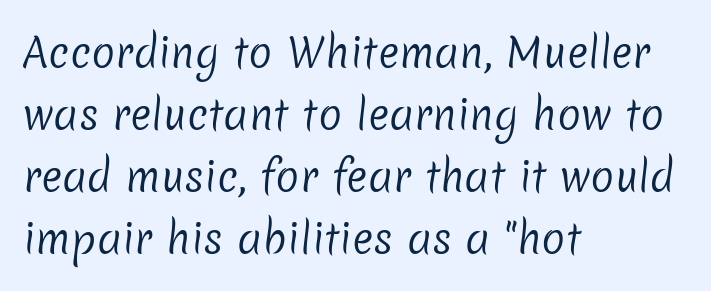
Vertically, the passage feels balanced, rows spaced as you'd expect. Leftover space on each line is placed entirely after the last word. Regarding serifs, this sample does without them. Anything drawn beneath the words? Only blank space. The passage shown is typed in a proportional face where columns would drift.
